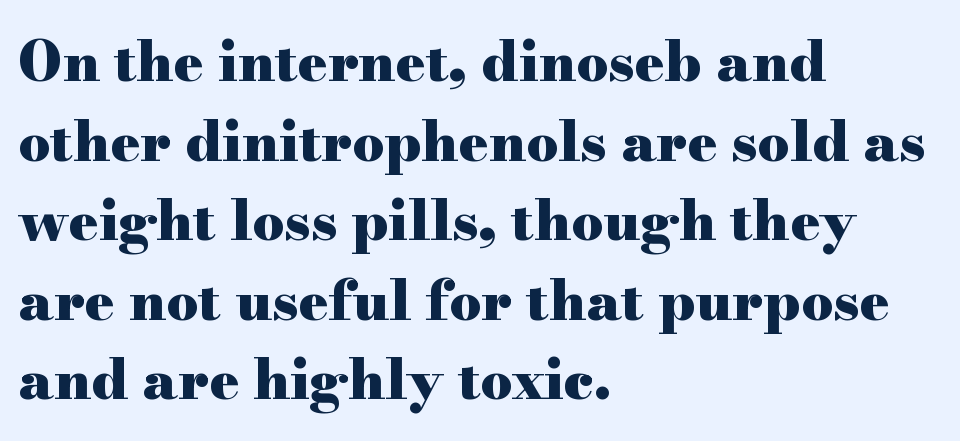
Think of a printed novel: that variable character pitch is what you see here. The line-height multiplier appears to be the usual default. The lines in this sample share a left origin and differ only in where they stop. Underlining? Definitely not there.
